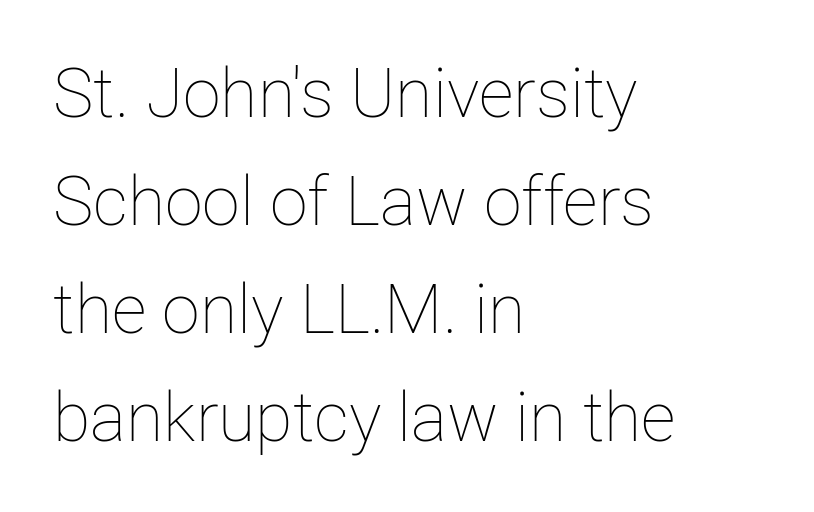
Each letter keeps its own natural width here, so spacing adapts to shape. Each new line begins a customary step beneath the previous one. The letters look calm and open, with moderate or lighter stems. Short and long lines alike share a common starting point at left. Quick note: underline off.
